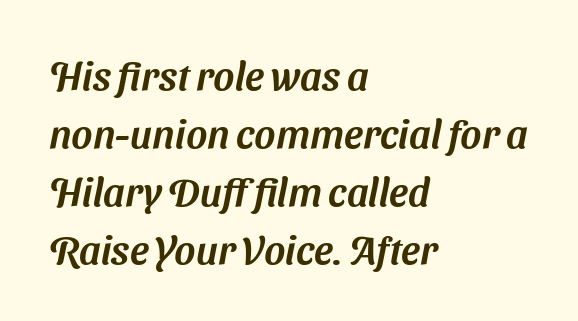
Q: Is the typeface a serif or a sans-serif typeface? A: Sans-serif.
Q: Is the text underlined? A: No.
Q: How is the paragraph aligned? A: Left-aligned.
Q: Is the spacing between letters normal or unusually wide? A: Normal.
Q: Is the spacing between lines tight, normal or loose? A: Normal.
Q: Width (condensed, normal, or wide)? A: Normal.
Q: Stroke contrast? A: Medium.
Q: x-height? A: Medium.
Q: Monospaced? A: No.
